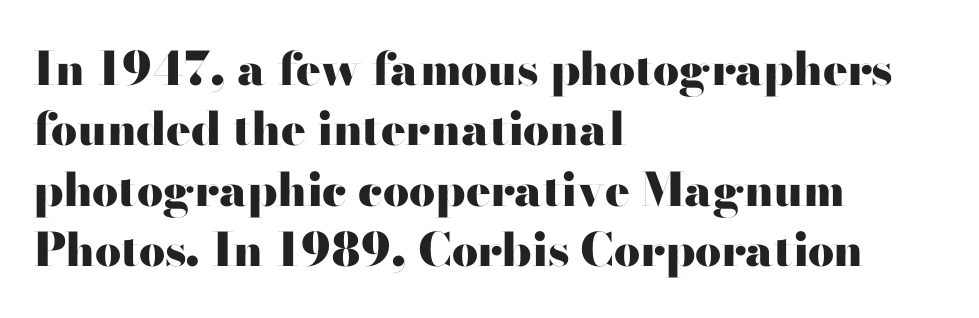
{"serif": "no", "italic": "no", "bold": "yes", "weight": "heavy", "width": "wide", "stroke_contrast": "high", "x_height": "small", "monospaced": "no", "underline": "no", "align": "left", "line_spacing": "normal", "line_spacing_ratio": 1.31, "letter_spacing": "normal", "letter_spacing_em": 0.0, "glyph_px": 46}
